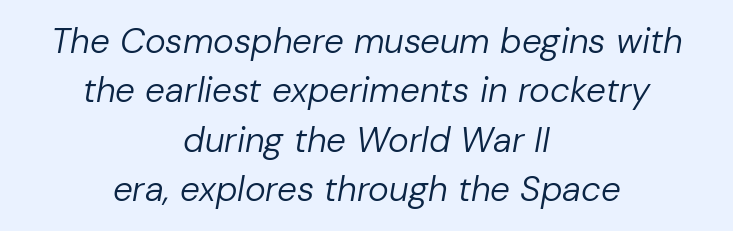
Q: Is the text bold? A: No.
Q: Is the text italic (slanted)? A: Yes, it leans right by about 10 degrees.
Q: Is the text underlined? A: No.
Q: How is the paragraph aligned? A: Centered.
Q: Is the spacing between letters normal or unusually wide? A: Normal.
Q: Is the spacing between lines tight, normal or loose? A: Normal.
Q: Width (condensed, normal, or wide)? A: Normal.
Q: Stroke contrast? A: Low.
Q: x-height? A: Medium.
Q: Monospaced? A: No.
